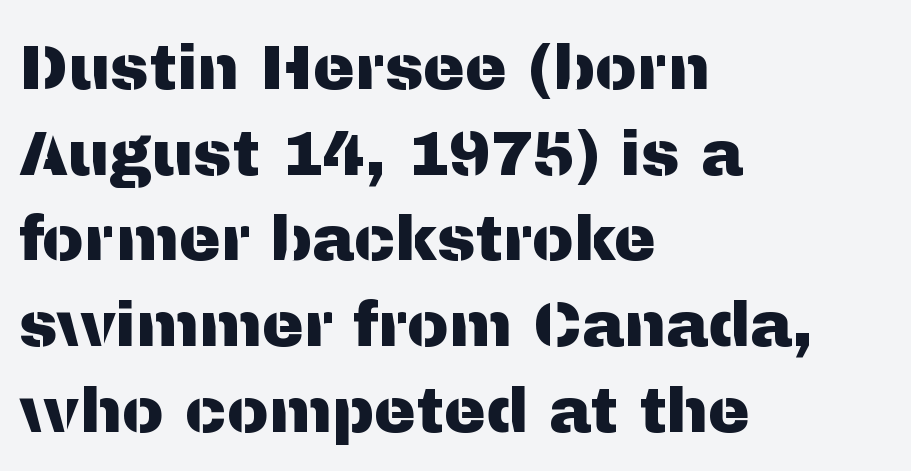
{"serif": "no", "italic": "no", "width": "normal", "stroke_contrast": "medium", "x_height": "medium", "monospaced": "no", "underline": "no", "align": "left", "line_spacing": "normal", "line_spacing_ratio": 1.36, "letter_spacing": "normal", "letter_spacing_em": 0.0, "glyph_px": 63}
